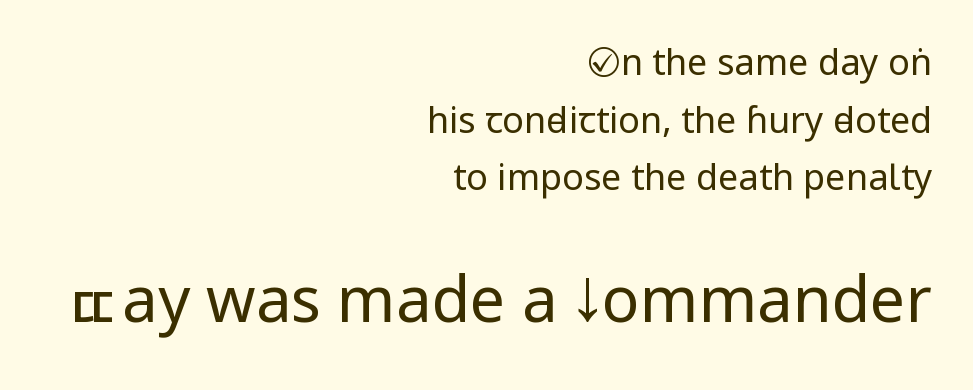
{"serif": "no", "italic": "no", "bold": "no", "weight": "regular", "width": "condensed", "stroke_contrast": "low", "x_height": "large", "monospaced": "no", "underline": "no", "align": "right", "line_spacing": "normal", "line_spacing_ratio": 1.6, "letter_spacing": "normal", "letter_spacing_em": 0.0, "larger_block": "second", "size_ratio": 1.75, "glyph_px": 63}
